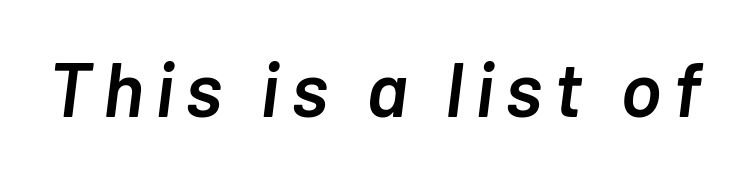
These lines are rendered in a variable-pitch font. Descender tails drop into unmarked territory. The typography opts for an oblique posture over an upright one. This is moderately heavy type, rendered in semibold.
